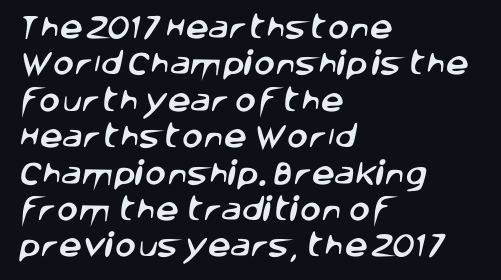
{"underline": "no", "align": "left", "line_spacing": "normal", "line_spacing_ratio": 1.4, "letter_spacing": "normal", "letter_spacing_em": 0.0, "glyph_px": 26}
